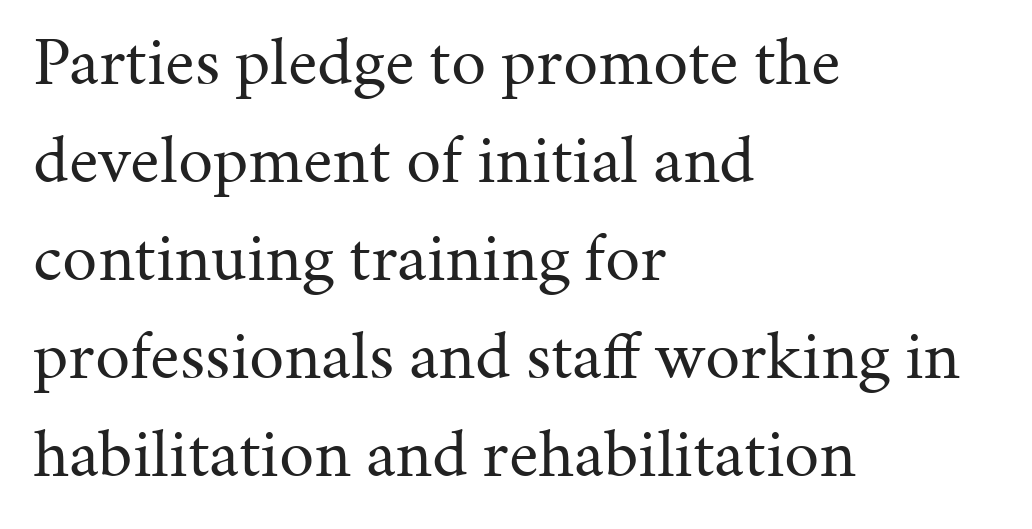
Q: Is the text bold? A: No.
Q: Is the text italic (slanted)? A: No, it is upright.
Q: Is the typeface a serif or a sans-serif typeface? A: Serif.
Q: Is the text underlined? A: No.
Q: How is the paragraph aligned? A: Left-aligned.
Q: Is the spacing between letters normal or unusually wide? A: Normal.
Q: Is the spacing between lines tight, normal or loose? A: Normal.
Q: Width (condensed, normal, or wide)? A: Normal.
Q: Stroke contrast? A: Medium.
Q: x-height? A: Medium.
Q: Monospaced? A: No.
